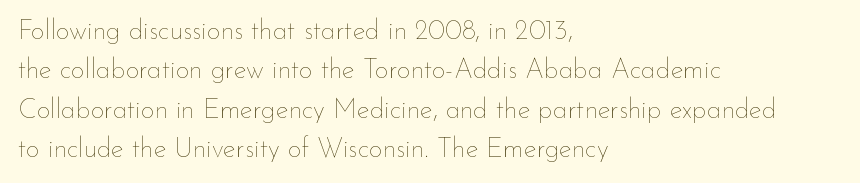
Q: Is the text bold? A: No.
Q: Is the text italic (slanted)? A: No, it is upright.
Q: Is the text underlined? A: No.
Q: How is the paragraph aligned? A: Left-aligned.
Q: Is the spacing between letters normal or unusually wide? A: Normal.
Q: Is the spacing between lines tight, normal or loose? A: Normal.
